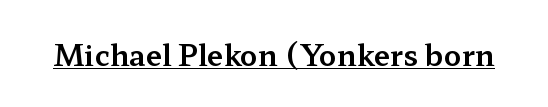
Caption: lettering with a line underneath. When letters stand straight like this, we call the style roman or upright. Inter-character spacing is left at the font's built-in metrics. These lines are rendered in a variable-pitch font. In terms of letterform style, serifs are clearly present.
